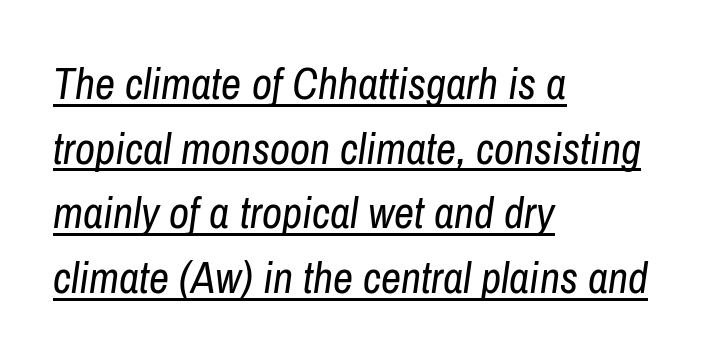
{"italic": "yes", "lean": "right", "slant_degrees": 8, "bold": "no", "weight": "regular", "width": "condensed", "stroke_contrast": "low", "x_height": "medium", "monospaced": "no", "underline": "yes", "align": "left", "line_spacing": "normal", "line_spacing_ratio": 1.47, "letter_spacing": "normal", "letter_spacing_em": 0.0, "glyph_px": 44}
